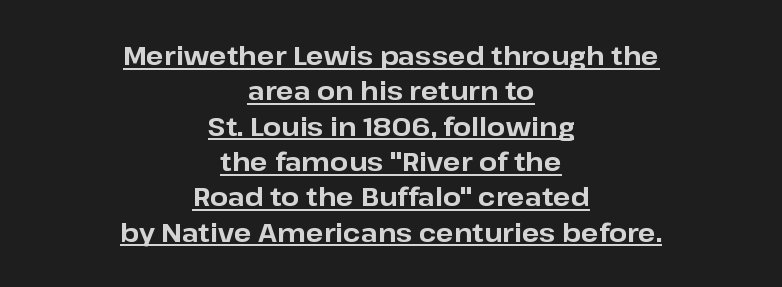
Q: Is the text bold? A: Yes.
Q: Is the text italic (slanted)? A: No, it is upright.
Q: Is the text underlined? A: Yes.
Q: How is the paragraph aligned? A: Centered.
Q: Is the spacing between letters normal or unusually wide? A: Normal.
Q: Is the spacing between lines tight, normal or loose? A: Normal.
